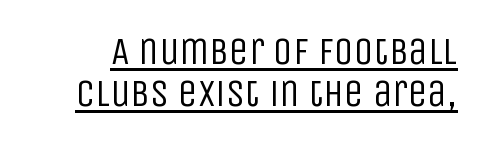
{"serif": "no", "italic": "no", "bold": "no", "weight": "regular", "width": "condensed", "stroke_contrast": "low", "x_height": "large", "monospaced": "no", "underline": "yes", "line_spacing": "tight", "line_spacing_ratio": 1.08, "letter_spacing": "normal", "letter_spacing_em": 0.0, "glyph_px": 39}
